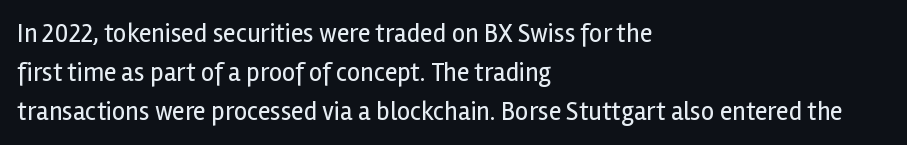
Each new line begins a customary step beneath the previous one. Students, note that the glyphs here touch the page at normal intervals. Letters rest on an invisible, unmarked baseline. Posture: upright roman.
